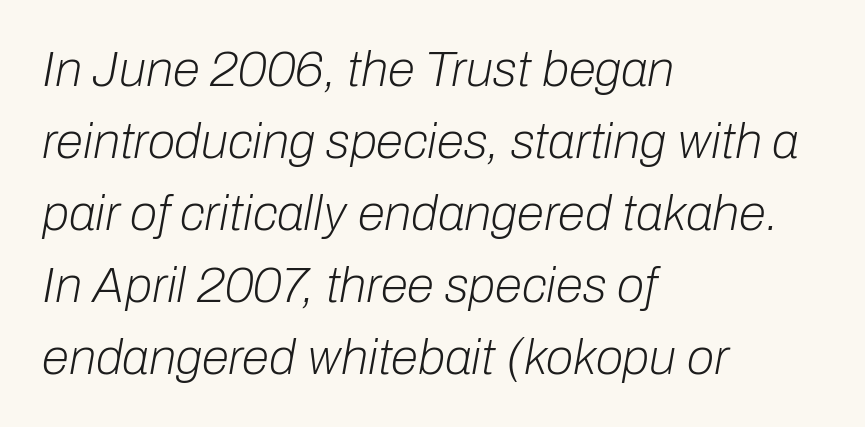
{"italic": "yes", "lean": "right", "slant_degrees": 10, "bold": "no", "weight": "light", "width": "normal", "stroke_contrast": "low", "x_height": "medium", "monospaced": "no", "underline": "no", "align": "left", "line_spacing": "normal", "line_spacing_ratio": 1.44, "letter_spacing": "normal", "letter_spacing_em": 0.0, "glyph_px": 50}
